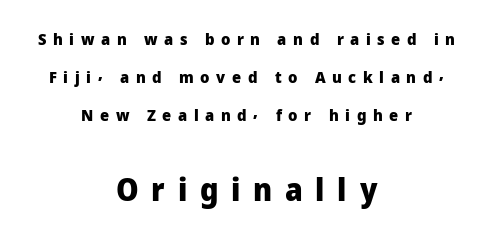
The image shows 31 px heavy sans-serif type, upright; set centered, loose line spacing (2.39x), unusually wide letter spacing (+0.41 em), not underlined; the second (bottom) block is 1.94x larger; low stroke contrast and a medium x-height.
